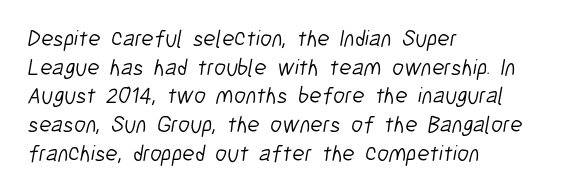
Q: Is the text bold? A: No.
Q: Is the text underlined? A: No.
Q: How is the paragraph aligned? A: Left-aligned.
Q: Is the spacing between letters normal or unusually wide? A: Normal.
Q: Is the spacing between lines tight, normal or loose? A: Normal.
